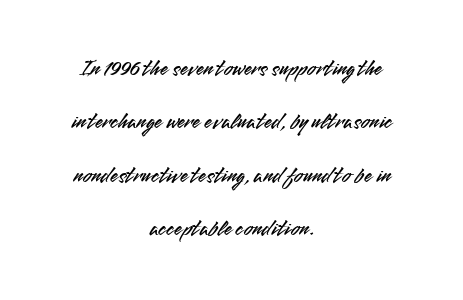
{"underline": "no", "align": "center", "line_spacing": "loose", "line_spacing_ratio": 2.32, "letter_spacing": "normal", "letter_spacing_em": 0.0, "glyph_px": 23}
